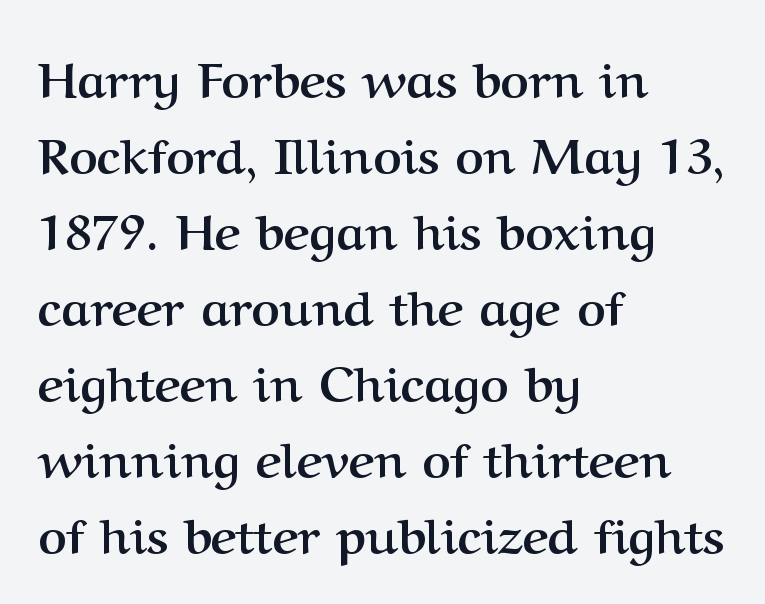
Q: Is the text bold? A: Yes.
Q: Is the text italic (slanted)? A: No, it is upright.
Q: Is the typeface a serif or a sans-serif typeface? A: Serif.
Q: Is the text underlined? A: No.
Q: How is the paragraph aligned? A: Left-aligned.
Q: Is the spacing between letters normal or unusually wide? A: Normal.
Q: Is the spacing between lines tight, normal or loose? A: Normal.
Q: Width (condensed, normal, or wide)? A: Normal.
Q: Stroke contrast? A: Medium.
Q: x-height? A: Medium.
Q: Monospaced? A: No.
